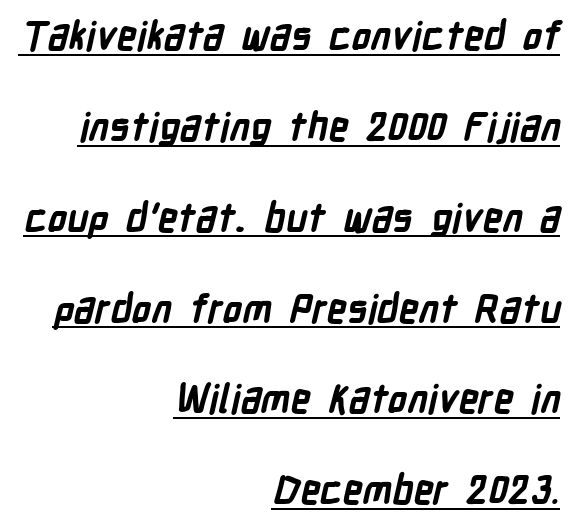
{"serif": "no", "bold": "yes", "weight": "bold", "width": "condensed", "stroke_contrast": "low", "x_height": "medium", "monospaced": "no", "underline": "yes", "align": "right", "line_spacing": "loose", "line_spacing_ratio": 2.33, "letter_spacing": "normal", "letter_spacing_em": 0.0, "glyph_px": 39}
